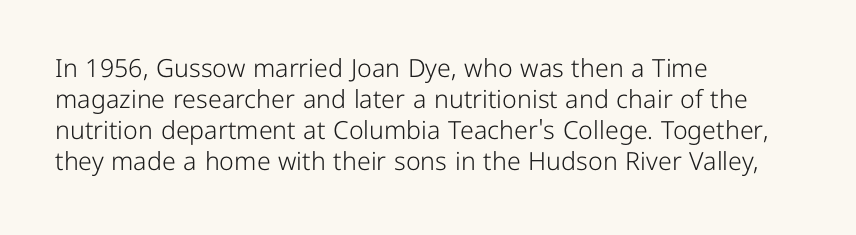
Q: Is the text bold? A: No.
Q: Is the text italic (slanted)? A: No, it is upright.
Q: Is the text underlined? A: No.
Q: How is the paragraph aligned? A: Left-aligned.
Q: Is the spacing between letters normal or unusually wide? A: Normal.
